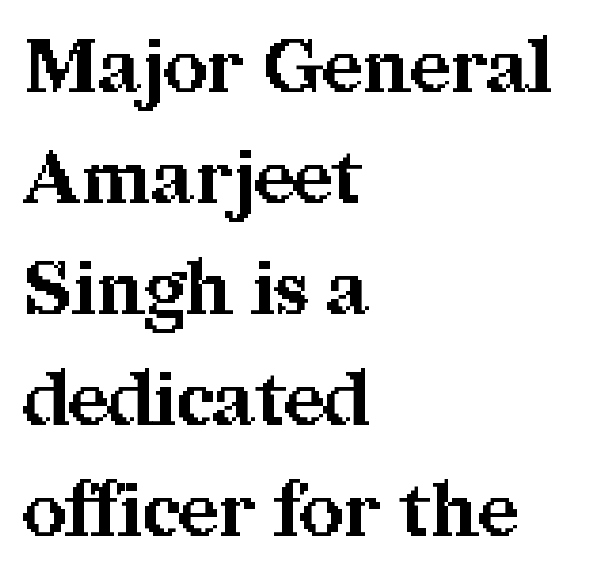
{"serif": "yes", "italic": "no", "bold": "yes", "weight": "bold", "width": "normal", "stroke_contrast": "medium", "x_height": "medium", "monospaced": "no", "underline": "no", "align": "left", "line_spacing": "normal", "line_spacing_ratio": 1.46, "letter_spacing": "normal", "letter_spacing_em": 0.0, "glyph_px": 76}
